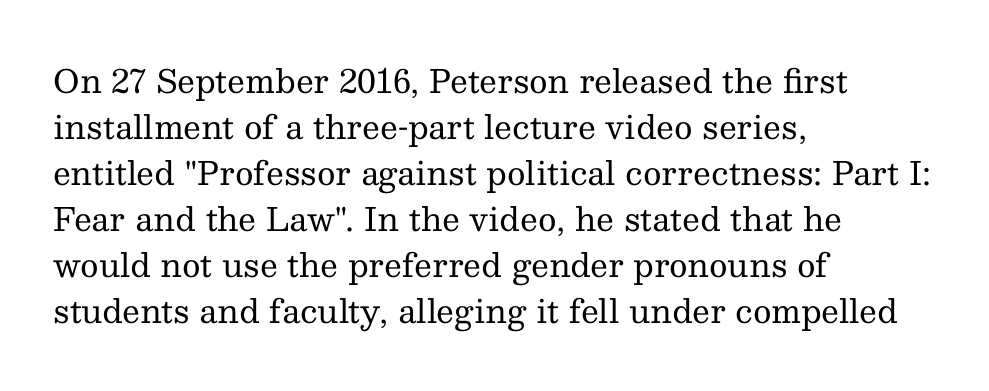
Q: Is the text bold? A: No.
Q: Is the text italic (slanted)? A: No, it is upright.
Q: Is the typeface a serif or a sans-serif typeface? A: Serif.
Q: Is the text underlined? A: No.
Q: How is the paragraph aligned? A: Left-aligned.
Q: Is the spacing between letters normal or unusually wide? A: Normal.
Q: Is the spacing between lines tight, normal or loose? A: Normal.
Q: Width (condensed, normal, or wide)? A: Normal.
Q: Stroke contrast? A: Medium.
Q: x-height? A: Medium.
Q: Monospaced? A: No.
